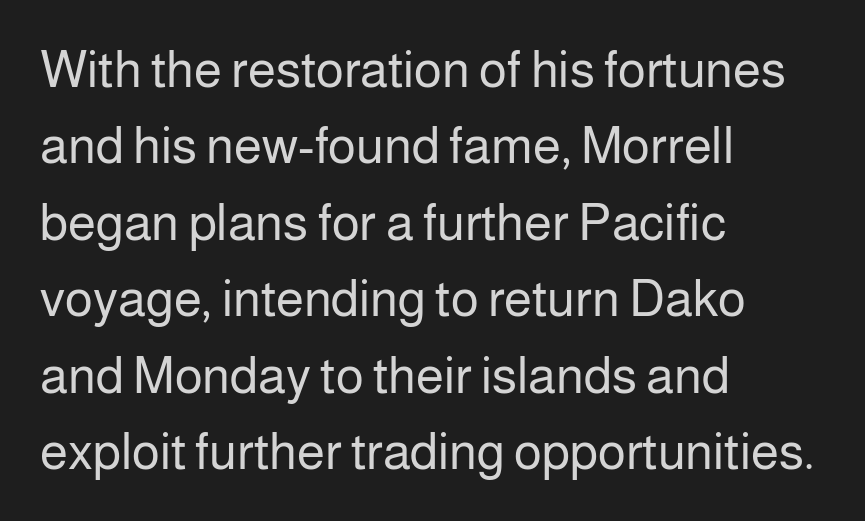
Q: Is the text bold? A: No.
Q: Is the text italic (slanted)? A: No, it is upright.
Q: Is the typeface a serif or a sans-serif typeface? A: Sans-serif.
Q: Is the text underlined? A: No.
Q: How is the paragraph aligned? A: Left-aligned.
Q: Is the spacing between letters normal or unusually wide? A: Normal.
Q: Is the spacing between lines tight, normal or loose? A: Normal.
Q: Width (condensed, normal, or wide)? A: Normal.
Q: Stroke contrast? A: Low.
Q: x-height? A: Medium.
Q: Monospaced? A: No.
